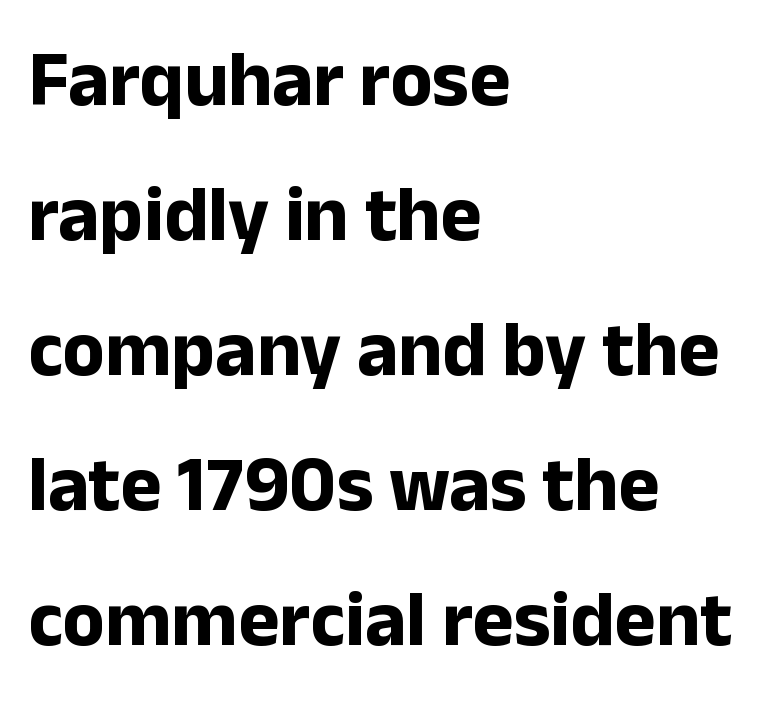
{"serif": "no", "italic": "no", "bold": "yes", "weight": "bold", "width": "normal", "stroke_contrast": "low", "x_height": "medium", "monospaced": "no", "underline": "no", "align": "left", "line_spacing_ratio": 1.73, "letter_spacing": "normal", "letter_spacing_em": 0.0, "glyph_px": 78}
